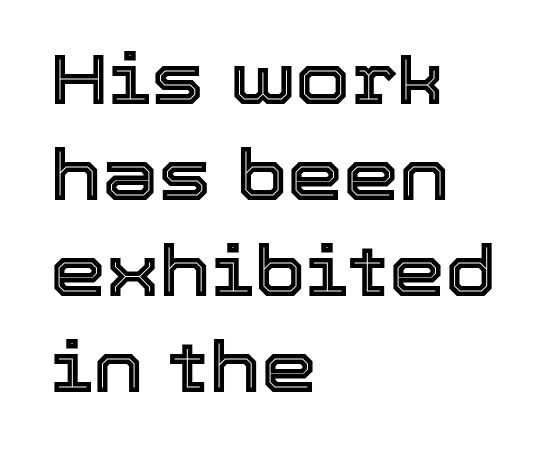
{"italic": "no", "width": "normal", "x_height": "medium", "monospaced": "no", "underline": "no", "align": "left", "line_spacing": "normal", "line_spacing_ratio": 1.35, "letter_spacing": "normal", "letter_spacing_em": 0.0, "glyph_px": 71}
